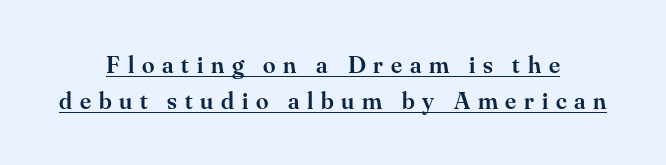
Line starts and ends both wander, symmetrically. The strokes are fattened partway — semibold, not bold. The letters stand upright; this is a roman face. Letter spacing: wide. The typesetter has applied underlining to the passage shown. Normally led — the rows are evenly, conventionally spaced.
